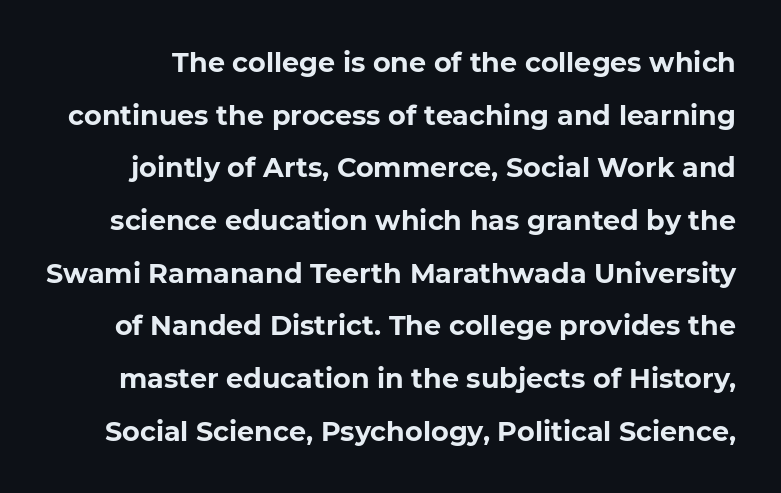
Q: Is the text bold? A: Yes.
Q: Is the text italic (slanted)? A: No, it is upright.
Q: Is the text underlined? A: No.
Q: Is the spacing between letters normal or unusually wide? A: Normal.
Q: Is the spacing between lines tight, normal or loose? A: Loose.
